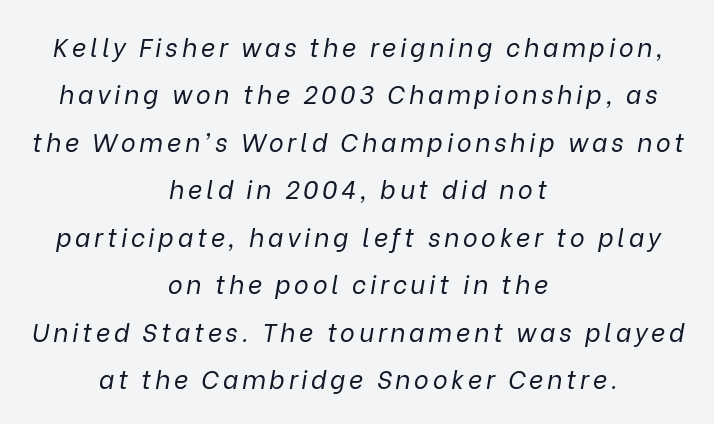
Emphasis-style slanted type is in use. A clean baseline with only descenders dipping below it. Line starts and ends both wander, symmetrically. The line-height multiplier appears high, well above default. No heavy texture on the line: the type isn't bold.
